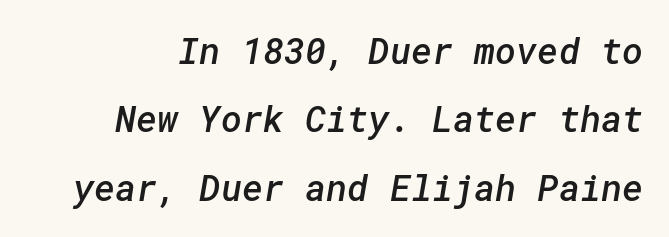
The image shows 36 px semibold sans-serif type; set loose line spacing (1.9x), normal letter spacing, not underlined; low stroke contrast and a medium x-height.
